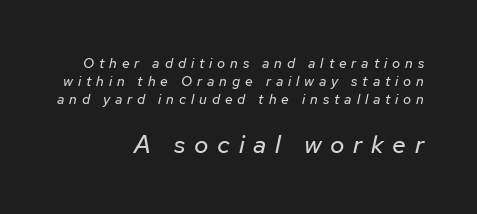
{"italic": "yes", "lean": "right", "slant_degrees": 12, "bold": "no", "underline": "no", "align": "right", "line_spacing": "normal", "line_spacing_ratio": 1.28, "letter_spacing": "wide", "letter_spacing_em": 0.35, "larger_block": "second", "size_ratio": 1.79, "glyph_px": 25}
